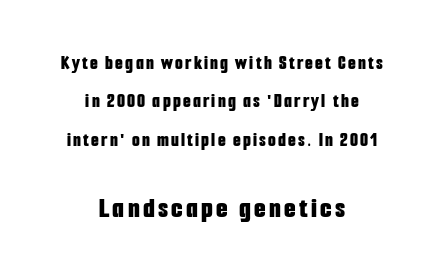
These lines were composed using upright roman letters. Interline gaps are noticeably wide in this sample. Descender tails drop into unmarked territory. To sum up the face: it is a sans, with no serifs. Bigger letters appear in the bottom chunk; the top chunk is reduced. Character widths vary here, with narrow letters taking less room than wide ones.
